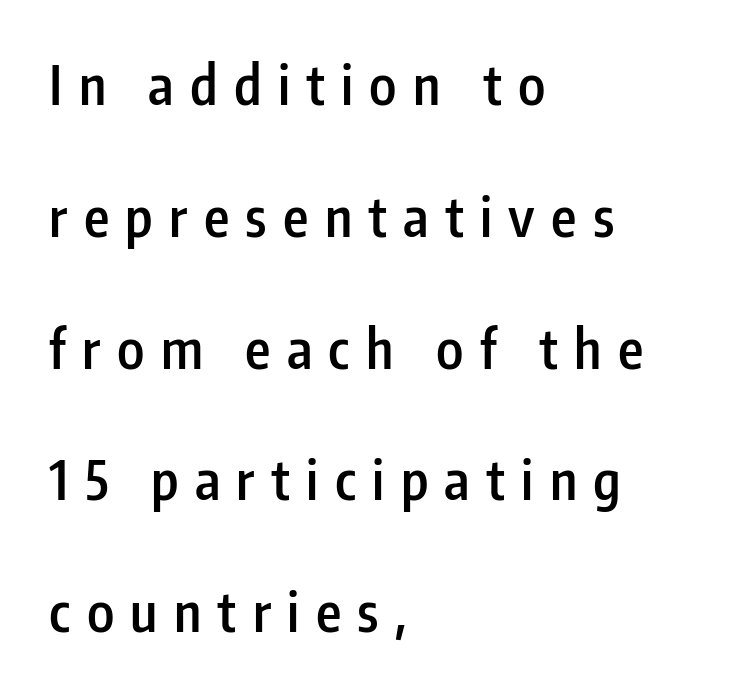
{"serif": "no", "italic": "no", "bold": "semi", "weight": "semibold", "width": "condensed", "stroke_contrast": "low", "x_height": "medium", "monospaced": "no", "underline": "no", "align": "left", "line_spacing": "loose", "line_spacing_ratio": 2.44, "letter_spacing": "wide", "letter_spacing_em": 0.3, "glyph_px": 54}
